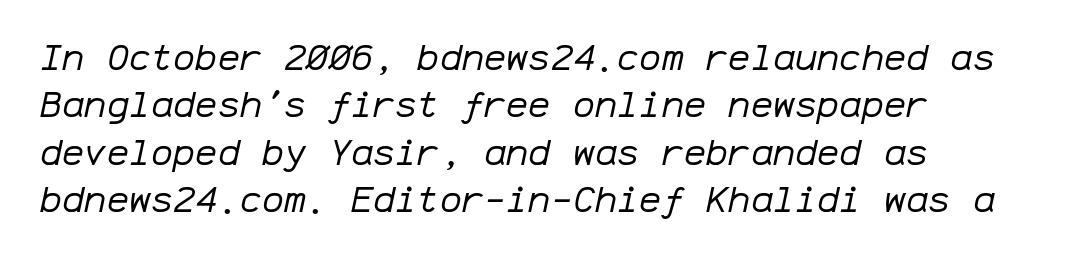
The whole block is typeset with a tilt. Descenders are the only things crossing below the line. There is no visible air inserted between adjacent glyphs. How would I describe the line gaps? Plain and ordinary. The characters are drawn with everyday or finer stroke widths. Left-aligned paragraph, ragged on the right.
